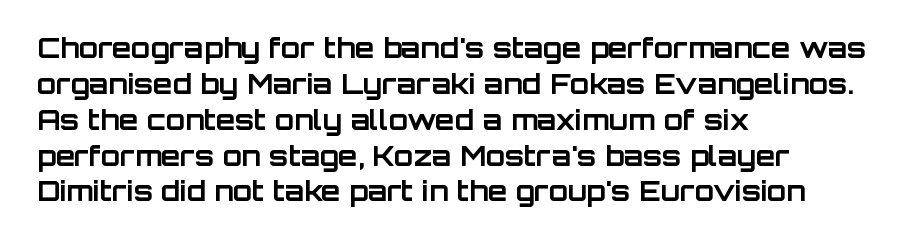
The sample has been set heavy, in full bold. Ascenders rise straight up at ninety degrees. Looks like regular typesetting: each glyph gets only the width it needs. The glyphs are unaccompanied by any horizontal stroke below them.
